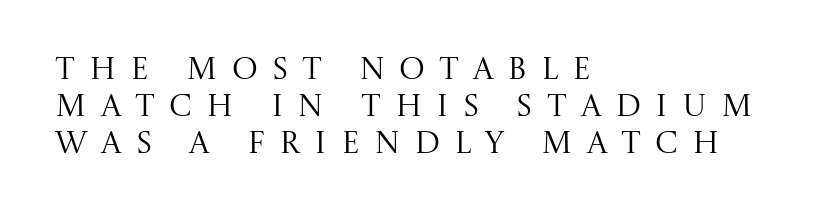
The ragged edge is on the right, which tells us the setting is flush left. The letterforms sit at book weight or below. Here the glyphs are tracked loosely, breaking word shapes into spaced letters. A roman cut, with each character standing at attention. A typesetter would call this proportional, since set widths differ per character.
